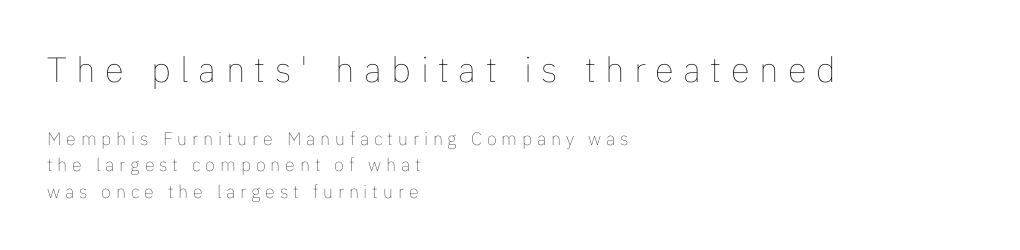
You could not count columns in this text — the font is proportionally spaced. Typeset ragged right — the left edge is the straight one. The face used here appears at its bigger size in the upper chunk. Horizontal bands of white between lines are of average thickness. The type sits square on the baseline with zero lean.
